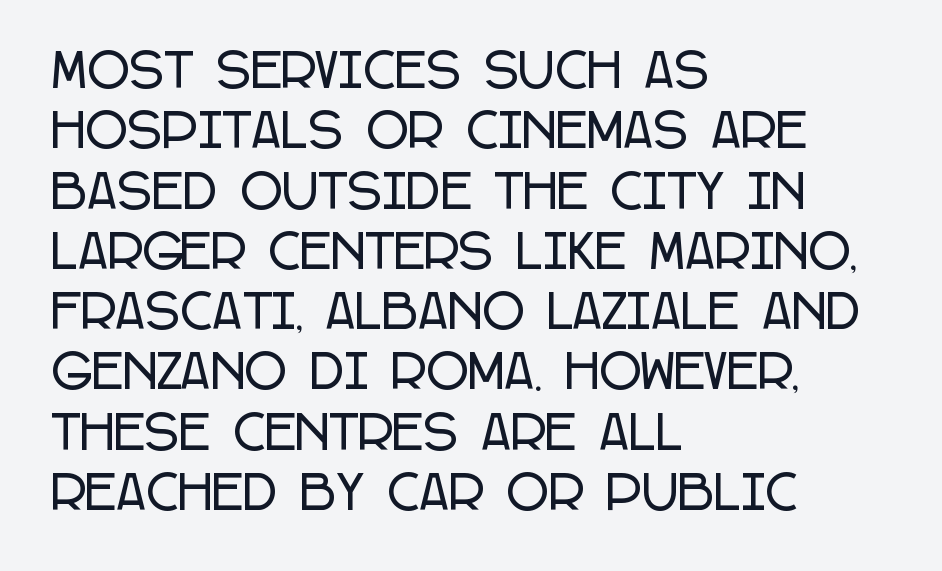
The image shows 46 px condensed sans-serif type, upright; set left-aligned, normal line spacing (1.31x), normal letter spacing, not underlined; low stroke contrast and a large x-height.
